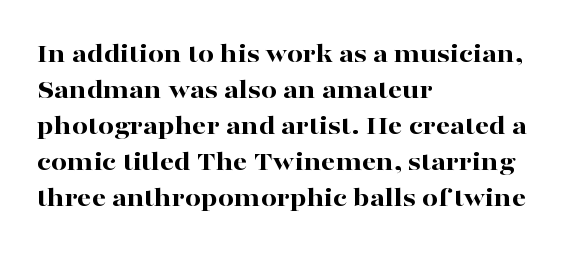
{"serif": "yes", "italic": "no", "bold": "yes", "weight": "bold", "width": "wide", "stroke_contrast": "high", "x_height": "medium", "monospaced": "no", "underline": "no", "align": "left", "line_spacing": "normal", "line_spacing_ratio": 1.29, "letter_spacing": "normal", "letter_spacing_em": 0.0, "glyph_px": 28}
